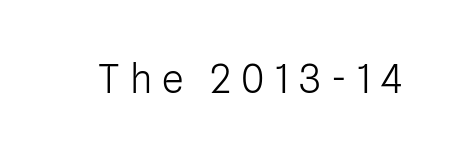
{"serif": "no", "italic": "no", "bold": "no", "weight": "light", "width": "normal", "stroke_contrast": "low", "x_height": "medium", "monospaced": "no", "underline": "no", "letter_spacing": "wide", "letter_spacing_em": 0.26, "glyph_px": 39}
